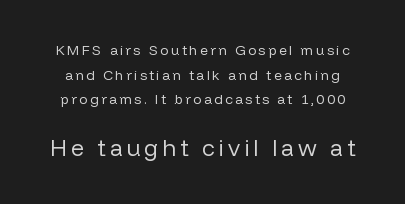
The image shows 23 px text type, upright; set line spacing 1.76x, not underlined; the second (bottom) block is 1.64x larger.
